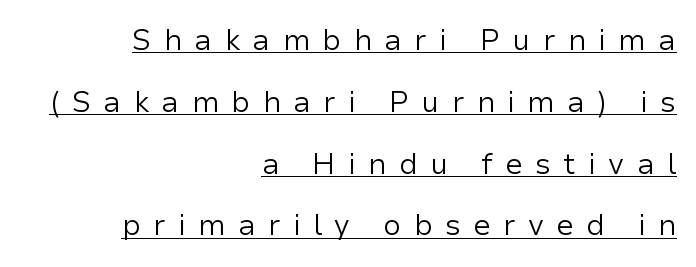
Q: Is the text bold? A: No.
Q: Is the text italic (slanted)? A: No, it is upright.
Q: Is the typeface a serif or a sans-serif typeface? A: Sans-serif.
Q: Is the text underlined? A: Yes.
Q: How is the paragraph aligned? A: Right-aligned.
Q: Is the spacing between letters normal or unusually wide? A: Unusually wide.
Q: Is the spacing between lines tight, normal or loose? A: Loose.
Q: Width (condensed, normal, or wide)? A: Normal.
Q: Stroke contrast? A: Low.
Q: x-height? A: Medium.
Q: Monospaced? A: No.
